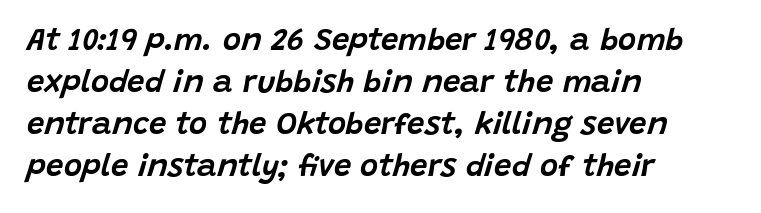
Character widths vary here, with narrow letters taking less room than wide ones. Each word holds together tightly as a unit, with standard inter-letter gaps. The rag falls on the right side of this text block. The space beneath each line is pristine and unruled. The passage shown stacks its lines at a standard gap. You can tell it's italic because the verticals aren't actually vertical.
